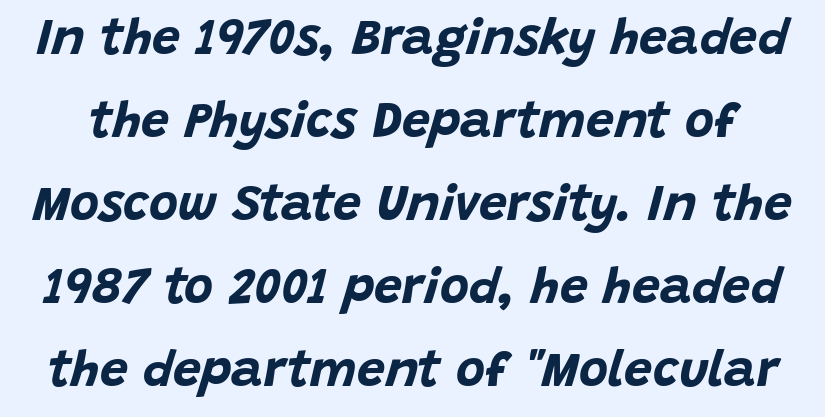
Q: Is the text bold? A: Yes.
Q: Is the text italic (slanted)? A: Yes, it leans right by about 15 degrees.
Q: Is the text underlined? A: No.
Q: Is the spacing between letters normal or unusually wide? A: Normal.
Q: Is the spacing between lines tight, normal or loose? A: Normal.
Q: Width (condensed, normal, or wide)? A: Normal.
Q: Stroke contrast? A: Low.
Q: x-height? A: Large.
Q: Monospaced? A: No.
